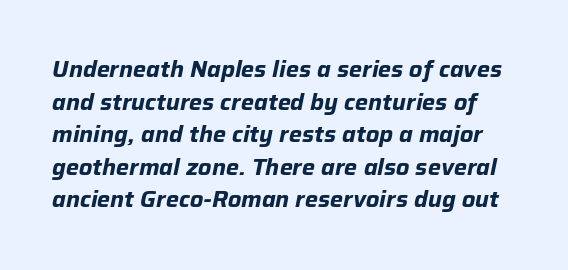
The image shows 22 px bold type, italic (leaning right); set normal line spacing (1.48x), normal letter spacing, not underlined.
